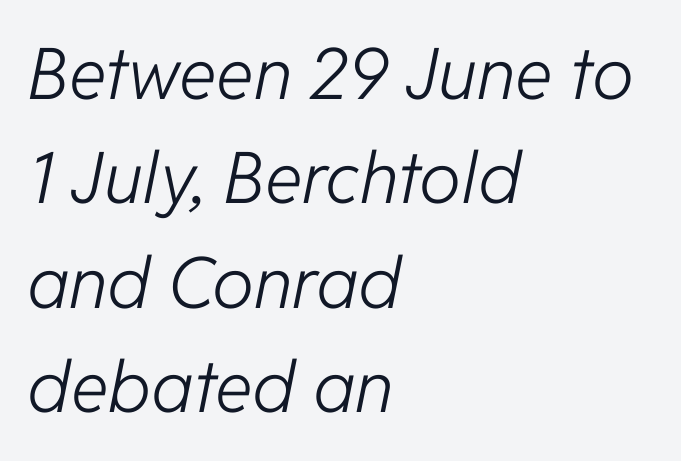
Rendered with sloped, italic letterforms. The face used here is rendered with its standard letterfit. No extra ink here — the face is not bold. The specimen omits any rule beneath the text block's lines.
